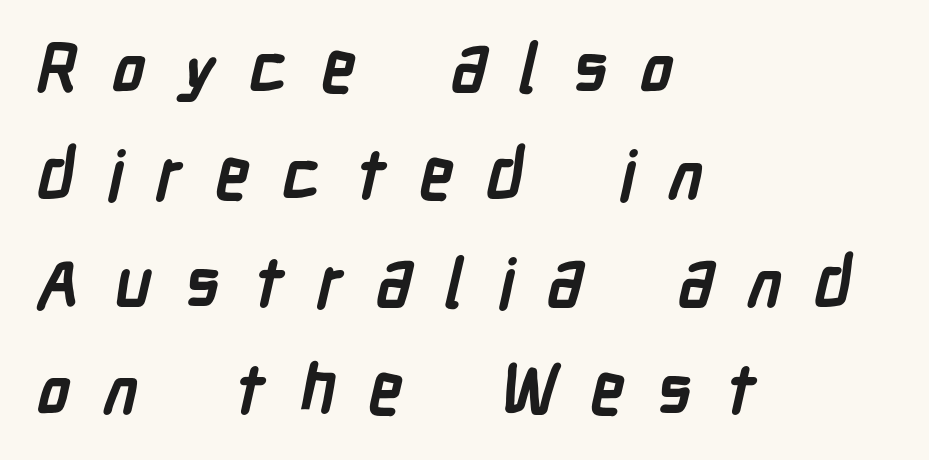
The image shows 68 px semibold, condensed sans-serif type; set left-aligned, normal line spacing (1.58x), unusually wide letter spacing (+0.48 em), not underlined; low stroke contrast and a medium x-height.
